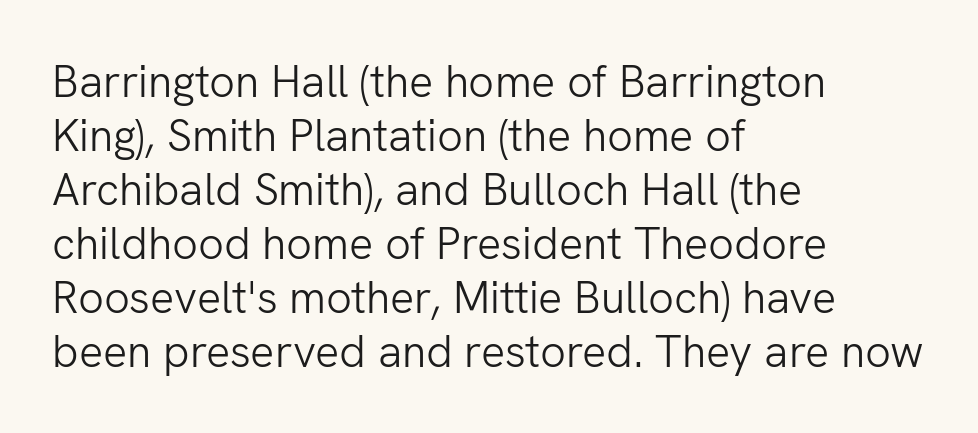
{"serif": "no", "italic": "no", "bold": "no", "weight": "light", "width": "normal", "stroke_contrast": "low", "x_height": "medium", "monospaced": "no", "underline": "no", "align": "left", "line_spacing_ratio": 1.2, "letter_spacing": "normal", "letter_spacing_em": 0.0, "glyph_px": 45}
